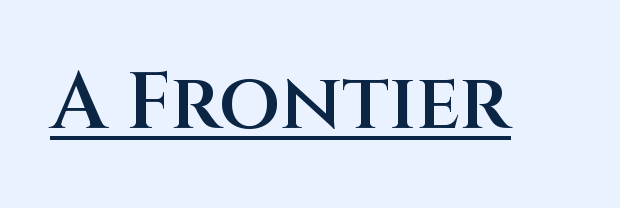
Q: Is the text bold? A: Semi-bold.
Q: Is the text italic (slanted)? A: No, it is upright.
Q: Is the typeface a serif or a sans-serif typeface? A: Sans-serif.
Q: Is the text underlined? A: Yes.
Q: Is the spacing between letters normal or unusually wide? A: Normal.
Q: Width (condensed, normal, or wide)? A: Normal.
Q: Stroke contrast? A: Medium.
Q: x-height? A: Large.
Q: Monospaced? A: No.
